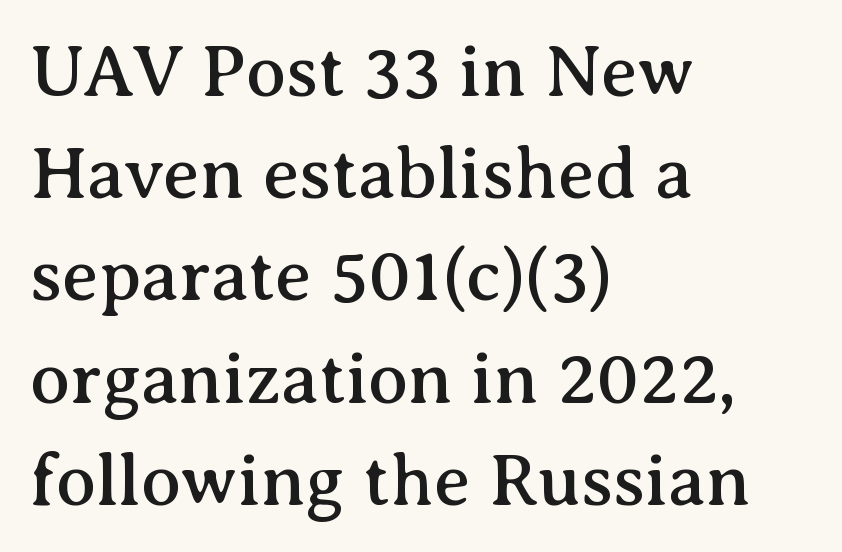
The image shows 73 px serif type, upright; set left-aligned, normal line spacing (1.4x), normal letter spacing, not underlined; medium stroke contrast and a medium x-height.
